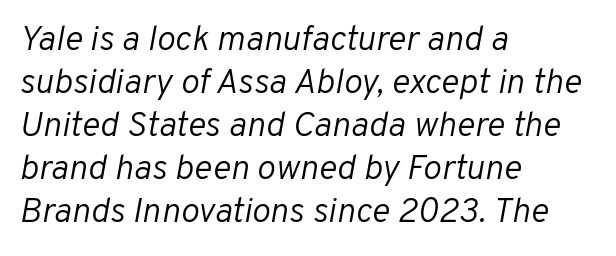
Q: Is the text bold? A: No.
Q: Is the text italic (slanted)? A: Yes, it leans right by about 10 degrees.
Q: Is the text underlined? A: No.
Q: How is the paragraph aligned? A: Left-aligned.
Q: Is the spacing between letters normal or unusually wide? A: Normal.
Q: Width (condensed, normal, or wide)? A: Normal.
Q: Stroke contrast? A: Low.
Q: x-height? A: Medium.
Q: Monospaced? A: No.
